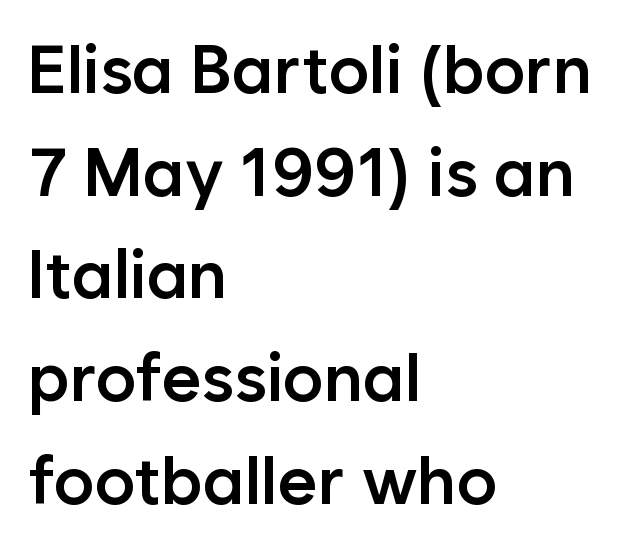
Q: Is the text bold? A: Semi-bold.
Q: Is the text italic (slanted)? A: No, it is upright.
Q: Is the typeface a serif or a sans-serif typeface? A: Sans-serif.
Q: Is the text underlined? A: No.
Q: How is the paragraph aligned? A: Left-aligned.
Q: Is the spacing between letters normal or unusually wide? A: Normal.
Q: Is the spacing between lines tight, normal or loose? A: Normal.
Q: Width (condensed, normal, or wide)? A: Normal.
Q: Stroke contrast? A: Low.
Q: x-height? A: Medium.
Q: Monospaced? A: No.
